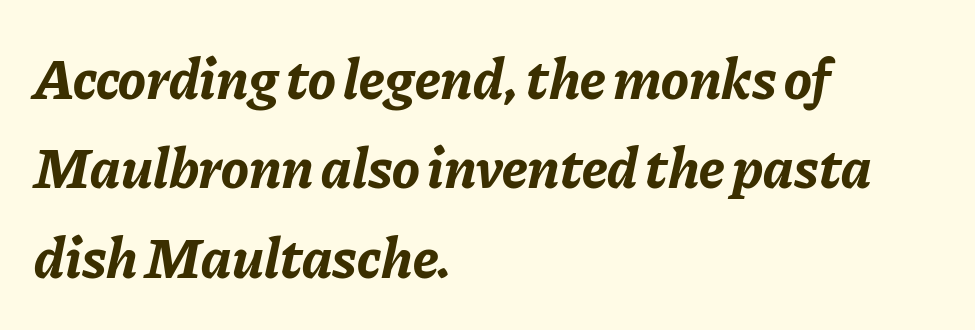
Q: Is the text bold? A: Yes.
Q: Is the text italic (slanted)? A: Yes, it leans right by about 11 degrees.
Q: Is the text underlined? A: No.
Q: How is the paragraph aligned? A: Left-aligned.
Q: Is the spacing between letters normal or unusually wide? A: Normal.
Q: Is the spacing between lines tight, normal or loose? A: Normal.
Q: Width (condensed, normal, or wide)? A: Normal.
Q: Stroke contrast? A: Low.
Q: x-height? A: Medium.
Q: Monospaced? A: No.
